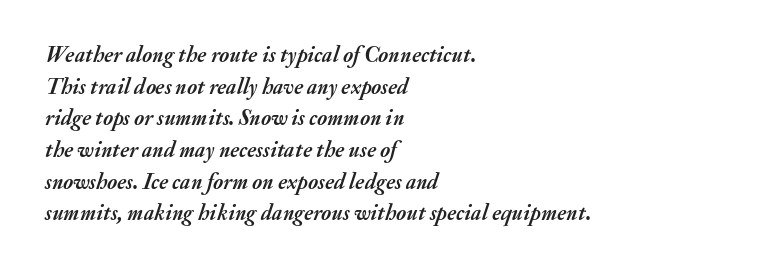
The rendering uses a moderate line-height, typical for paragraphs. Rendered with sloped, italic letterforms. The passage shown is emphatically bold. Rule under the text: the space is simply empty. The paragraph shown leans on its left margin.
